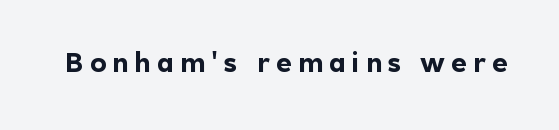
The image shows 27 px bold type, upright; set unusually wide letter spacing (+0.23 em), not underlined.
